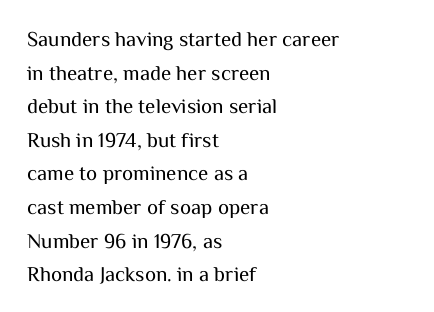
The image shows 21 px text type, upright; set left-aligned, normal line spacing (1.6x), normal letter spacing, not underlined.
